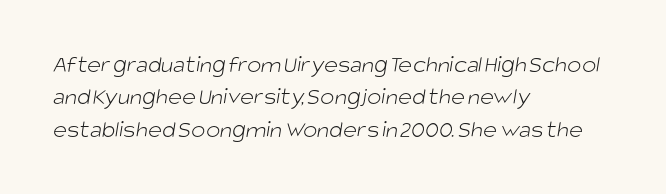
The image shows 24 px text type; set left-aligned, normal line spacing (1.35x), normal letter spacing, not underlined.
